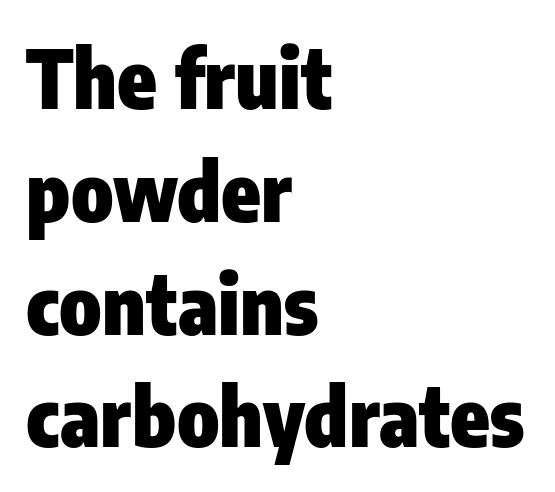
No extra tracking has been applied to these lines. A clean baseline with only descenders dipping below it. Is the type bold? Yes — the strokes are clearly thick and heavy. Quick note: not italic, upright. Is there much room between lines? A standard amount, neither cramped nor airy.
